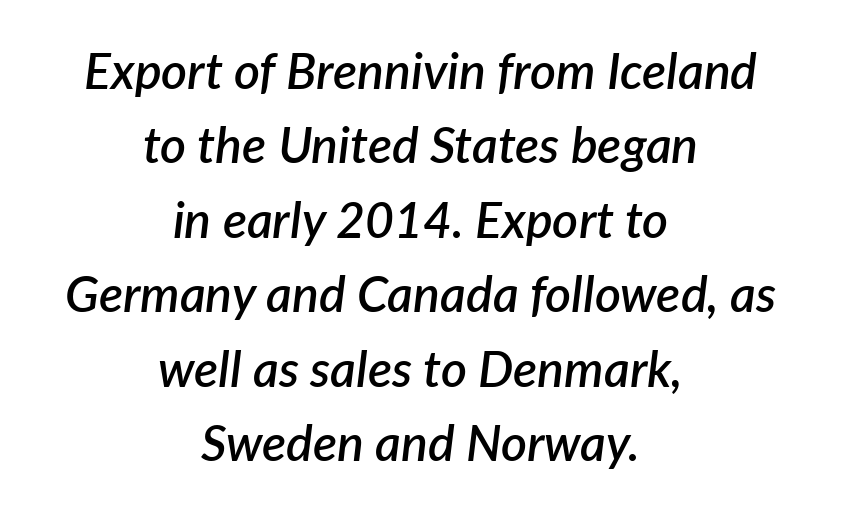
Q: Is the text bold? A: Semi-bold.
Q: Is the text italic (slanted)? A: Yes, it leans right by about 7 degrees.
Q: Is the text underlined? A: No.
Q: How is the paragraph aligned? A: Centered.
Q: Is the spacing between letters normal or unusually wide? A: Normal.
Q: Is the spacing between lines tight, normal or loose? A: Normal.
Q: Width (condensed, normal, or wide)? A: Normal.
Q: Stroke contrast? A: Low.
Q: x-height? A: Medium.
Q: Monospaced? A: No.
